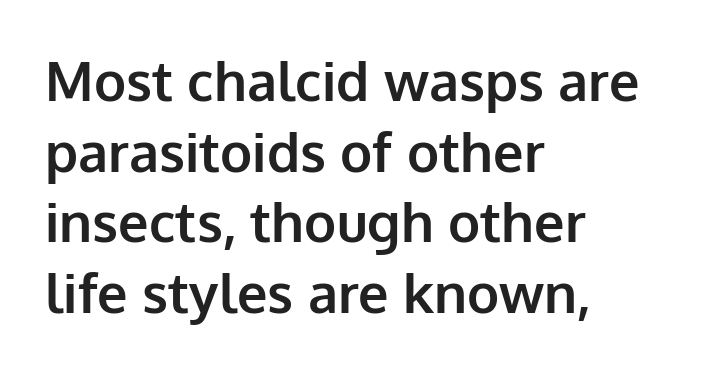
{"serif": "no", "italic": "no", "bold": "yes", "weight": "bold", "width": "normal", "stroke_contrast": "low", "x_height": "medium", "monospaced": "no", "underline": "no", "align": "left", "line_spacing": "normal", "line_spacing_ratio": 1.31, "letter_spacing": "normal", "letter_spacing_em": 0.0, "glyph_px": 54}
